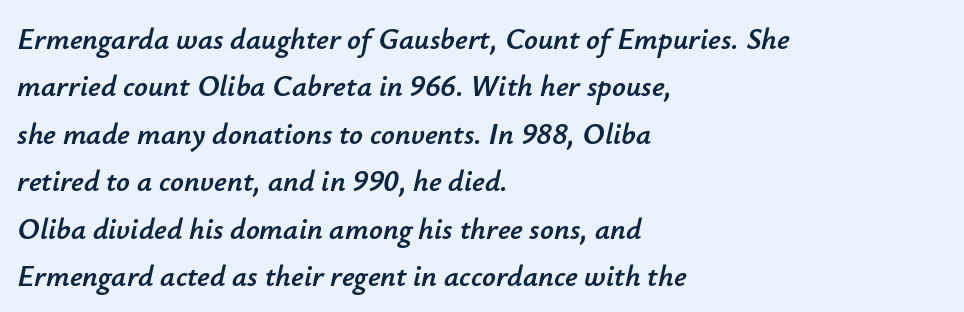
{"italic": "yes", "lean": "right", "slant_degrees": 12, "width": "normal", "stroke_contrast": "low", "x_height": "small", "monospaced": "no", "underline": "no", "align": "left", "line_spacing": "normal", "line_spacing_ratio": 1.58, "letter_spacing": "normal", "letter_spacing_em": 0.0, "glyph_px": 30}
